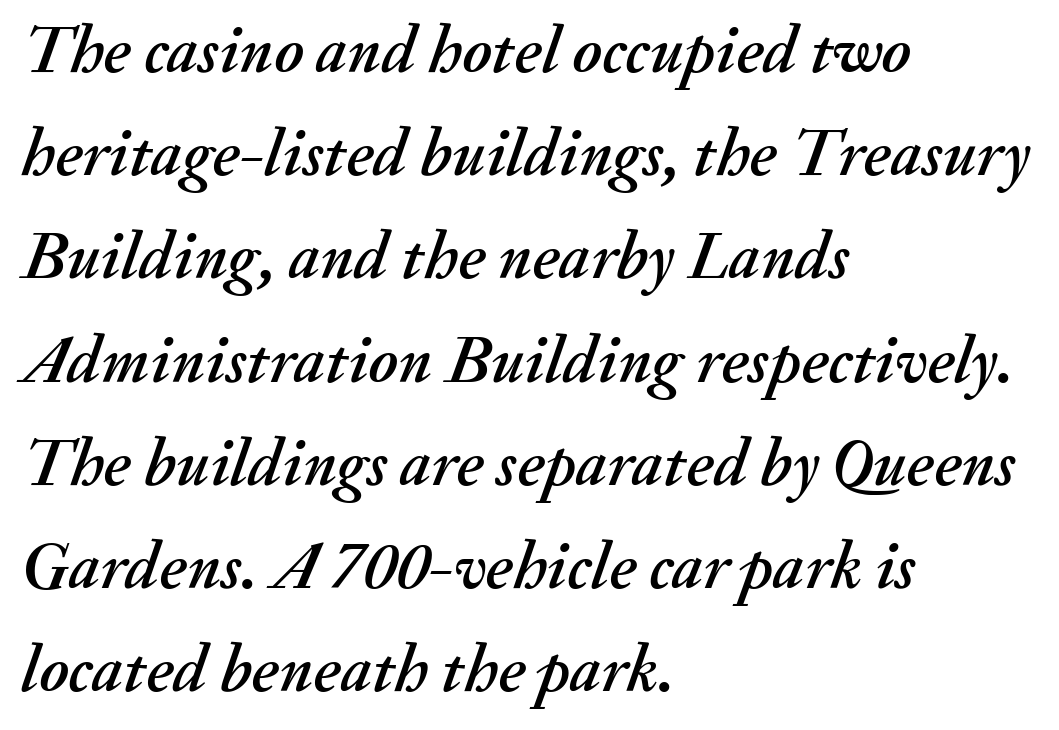
The image shows 67 px text type, italic (leaning right); set left-aligned, normal line spacing (1.54x), normal letter spacing, not underlined; medium stroke contrast and a small x-height.
